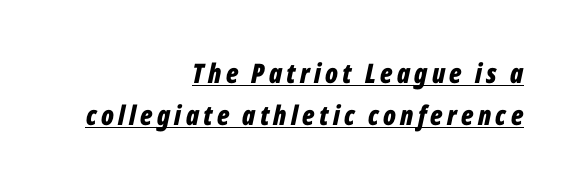
{"italic": "yes", "lean": "right", "slant_degrees": 12, "bold": "yes", "underline": "yes", "align": "right", "line_spacing": "normal", "line_spacing_ratio": 1.55, "glyph_px": 27}
